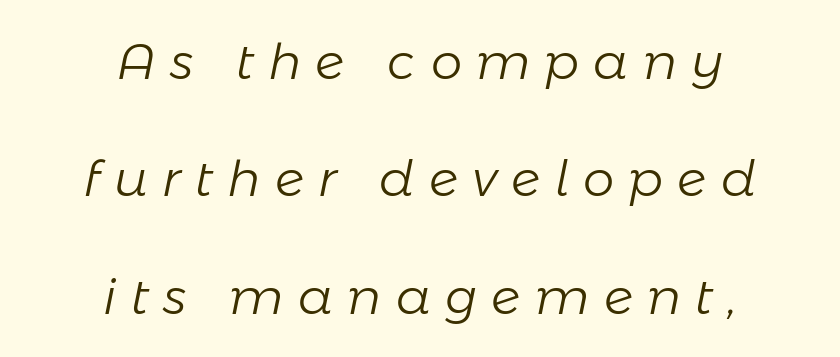
Q: Is the text bold? A: No.
Q: Is the text italic (slanted)? A: Yes, it leans right by about 11 degrees.
Q: Is the text underlined? A: No.
Q: How is the paragraph aligned? A: Centered.
Q: Is the spacing between letters normal or unusually wide? A: Unusually wide.
Q: Is the spacing between lines tight, normal or loose? A: Loose.
Q: Width (condensed, normal, or wide)? A: Normal.
Q: Stroke contrast? A: Low.
Q: x-height? A: Medium.
Q: Monospaced? A: No.
